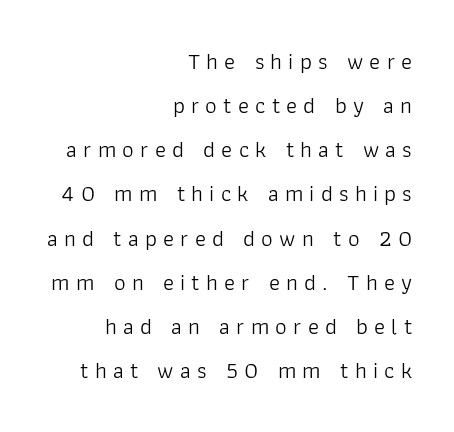
{"italic": "no", "bold": "no", "underline": "no", "align": "right", "line_spacing": "loose", "line_spacing_ratio": 1.92, "letter_spacing": "wide", "letter_spacing_em": 0.27, "glyph_px": 23}
